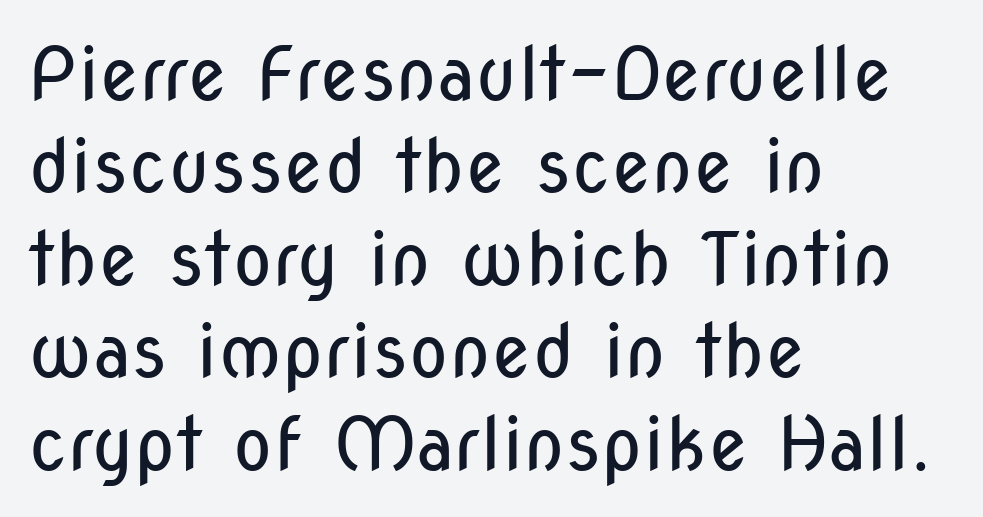
Successive baselines arrive at the customary interval. Vertical strokes here are truly vertical. Does extra space separate the letters? No, they use regular spacing. Underline: absent. No extra ink here — the face is not bold. The letters advance in unequal steps, a hallmark of proportional type.
